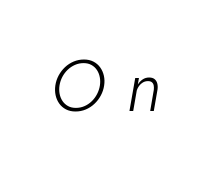
You can tell it's italic because the verticals aren't actually vertical. Underlining? Definitely not there. The passage shown is typed in a proportional face where columns would drift. The letters look calm and open, with moderate or lighter stems. Letter spacing: wide.
